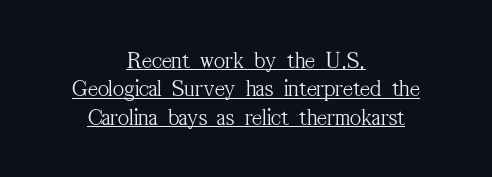
Q: Is the text bold? A: No.
Q: Is the text italic (slanted)? A: No, it is upright.
Q: Is the text underlined? A: Yes.
Q: How is the paragraph aligned? A: Centered.
Q: Is the spacing between letters normal or unusually wide? A: Normal.
